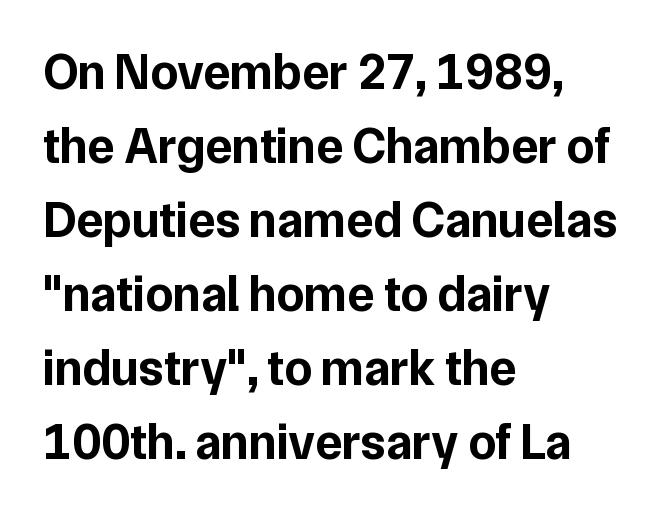
{"serif": "no", "italic": "no", "bold": "yes", "weight": "bold", "width": "normal", "stroke_contrast": "low", "x_height": "medium", "monospaced": "no", "underline": "no", "align": "left", "line_spacing": "normal", "line_spacing_ratio": 1.48, "letter_spacing": "normal", "letter_spacing_em": 0.0, "glyph_px": 50}
